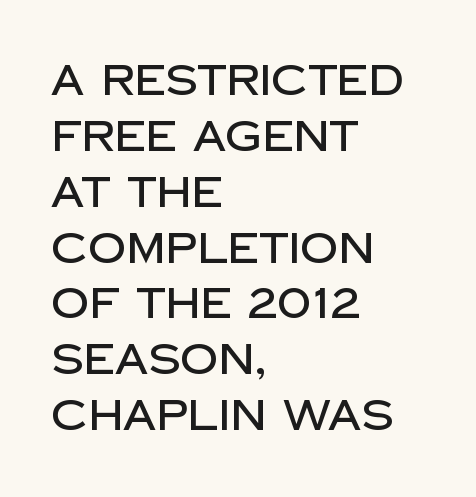
The image shows 42 px sans-serif type, upright; set left-aligned, normal line spacing (1.33x), normal letter spacing, not underlined; low stroke contrast and a large x-height.
